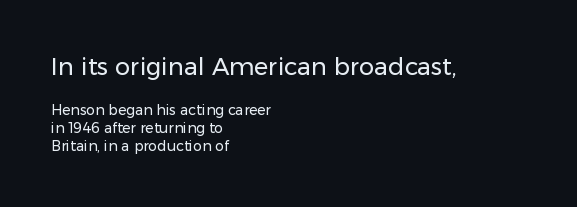
The image shows 24 px text type, upright; set left-aligned, normal line spacing (1.29x), normal letter spacing, not underlined; the first (top) block is 1.71x larger.
